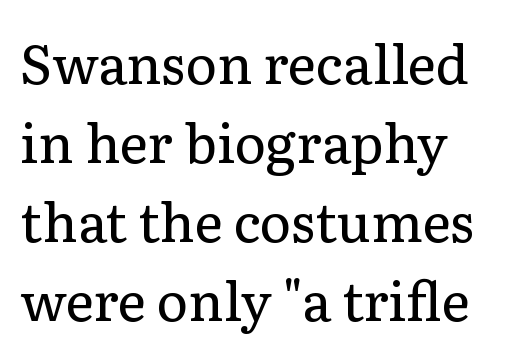
{"serif": "yes", "italic": "no", "bold": "no", "weight": "regular", "width": "normal", "stroke_contrast": "low", "x_height": "medium", "monospaced": "no", "underline": "no", "line_spacing": "normal", "line_spacing_ratio": 1.46, "letter_spacing": "normal", "letter_spacing_em": 0.0, "glyph_px": 54}
